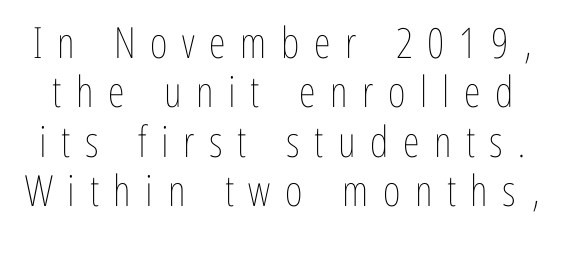
Q: Is the text bold? A: No.
Q: Is the text italic (slanted)? A: No, it is upright.
Q: Is the text underlined? A: No.
Q: Is the spacing between letters normal or unusually wide? A: Unusually wide.
Q: Is the spacing between lines tight, normal or loose? A: Tight.
Q: Width (condensed, normal, or wide)? A: Condensed.
Q: Stroke contrast? A: Low.
Q: x-height? A: Medium.
Q: Monospaced? A: No.
